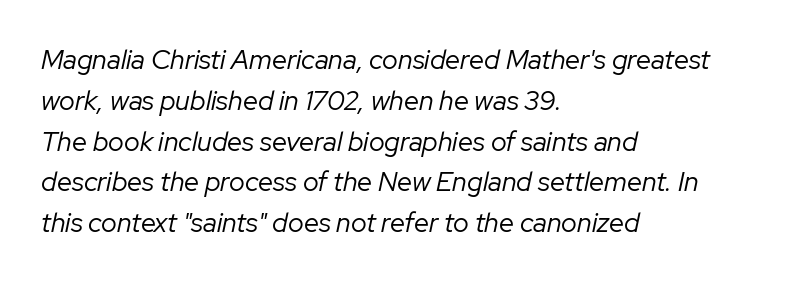
The image shows 27 px text type, italic (leaning right); set left-aligned, normal line spacing (1.51x), normal letter spacing, not underlined.
